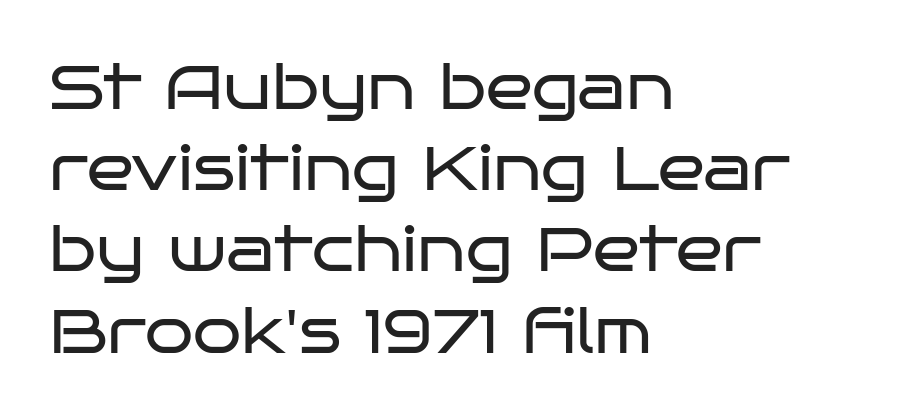
Q: Is the text bold? A: No.
Q: Is the text italic (slanted)? A: No, it is upright.
Q: Is the typeface a serif or a sans-serif typeface? A: Sans-serif.
Q: Is the text underlined? A: No.
Q: How is the paragraph aligned? A: Left-aligned.
Q: Is the spacing between letters normal or unusually wide? A: Normal.
Q: Is the spacing between lines tight, normal or loose? A: Normal.
Q: Width (condensed, normal, or wide)? A: Wide.
Q: Stroke contrast? A: Low.
Q: x-height? A: Large.
Q: Monospaced? A: No.
